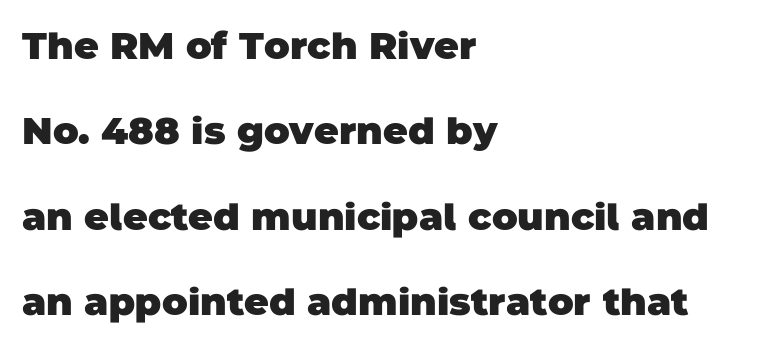
The image shows 38 px heavy sans-serif type; set left-aligned, loose line spacing (2.25x), normal letter spacing, not underlined; low stroke contrast and a large x-height.
